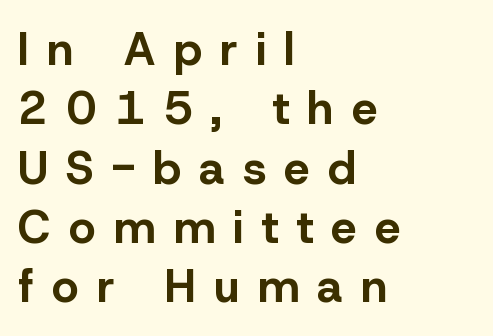
Horizontal bands of white between lines are of average thickness. It's the straight-up-and-down kind of type. A classic flush-left, rag-right setting is used for this passage. A sans-serif font was chosen for this passage.
